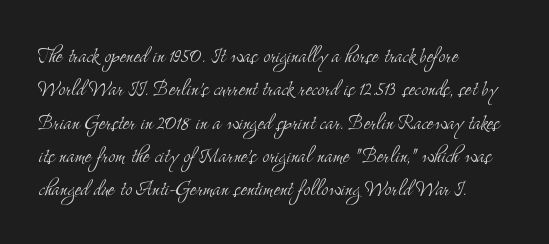
The image shows 26 px text type; set left-aligned, normal line spacing (1.28x), normal letter spacing, not underlined.
